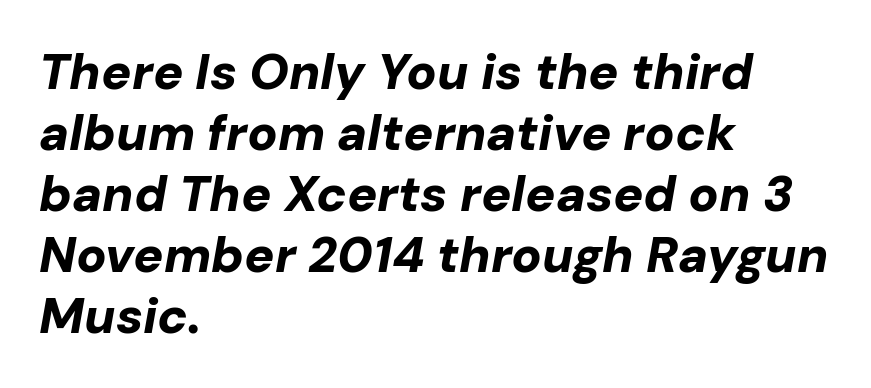
{"italic": "yes", "lean": "right", "slant_degrees": 10, "bold": "yes", "weight": "bold", "width": "normal", "stroke_contrast": "low", "x_height": "medium", "monospaced": "no", "underline": "no", "align": "left", "line_spacing_ratio": 1.22, "letter_spacing": "normal", "letter_spacing_em": 0.0, "glyph_px": 50}
